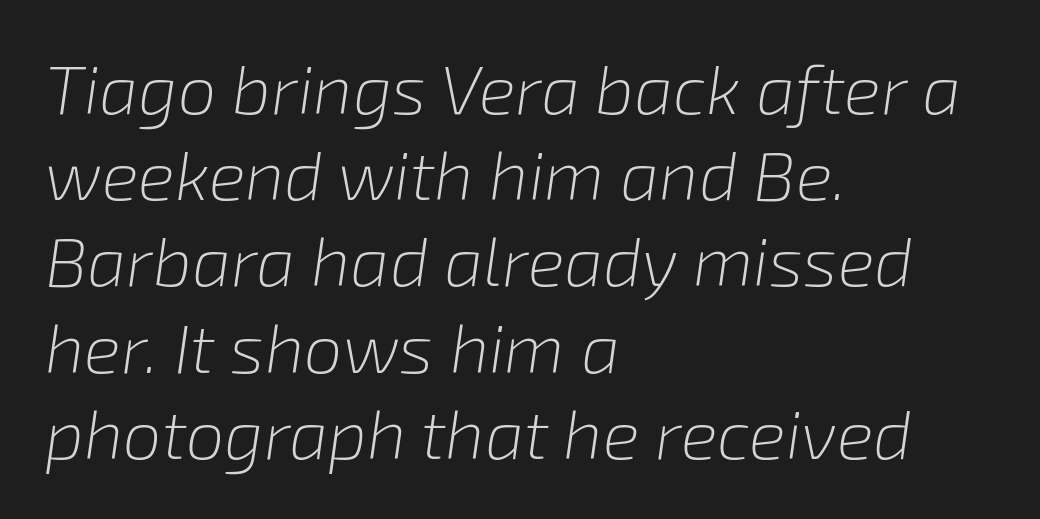
The image shows 69 px light type, italic (leaning right); set left-aligned, normal line spacing (1.25x), normal letter spacing, not underlined; low stroke contrast and a medium x-height.
